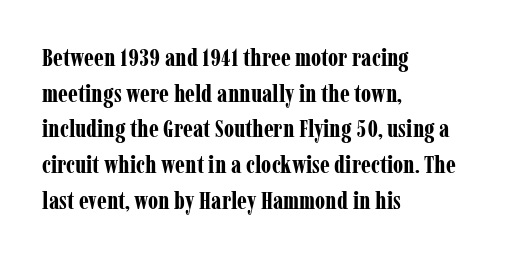
Q: Is the text bold? A: Yes.
Q: Is the text italic (slanted)? A: No, it is upright.
Q: Is the text underlined? A: No.
Q: How is the paragraph aligned? A: Left-aligned.
Q: Is the spacing between letters normal or unusually wide? A: Normal.
Q: Is the spacing between lines tight, normal or loose? A: Normal.
